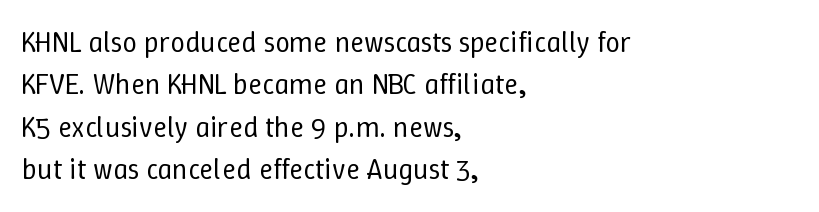
The image shows 29 px regular-weight type, upright; set left-aligned, normal line spacing (1.46x), normal letter spacing, not underlined; low stroke contrast and a medium x-height.
